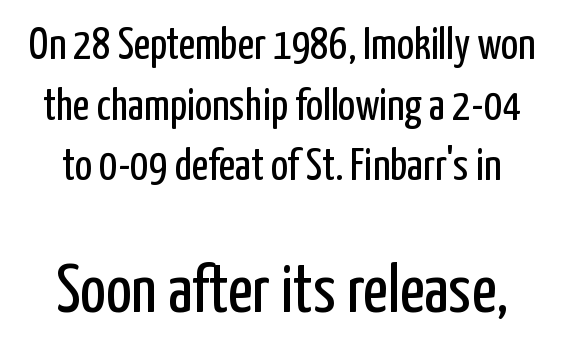
Q: Is the text bold? A: No.
Q: Is the text italic (slanted)? A: No, it is upright.
Q: Is the typeface a serif or a sans-serif typeface? A: Sans-serif.
Q: Is the text underlined? A: No.
Q: Is the spacing between letters normal or unusually wide? A: Normal.
Q: Is the spacing between lines tight, normal or loose? A: Normal.
Q: Which block of text is set in a larger size, the first (top) or the second (bottom)? A: The second (bottom) one.
Q: Width (condensed, normal, or wide)? A: Condensed.
Q: Stroke contrast? A: Low.
Q: x-height? A: Medium.
Q: Monospaced? A: No.
